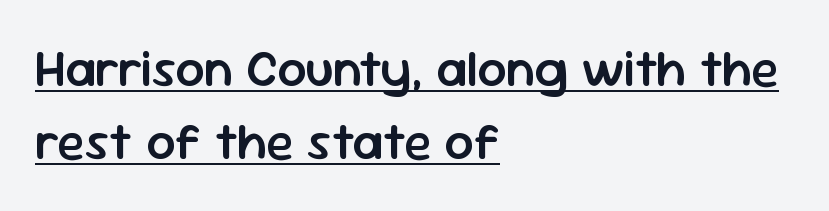
{"serif": "no", "italic": "no", "bold": "semi", "weight": "semibold", "width": "normal", "stroke_contrast": "low", "x_height": "medium", "monospaced": "no", "underline": "yes", "align": "left", "line_spacing": "normal", "line_spacing_ratio": 1.44, "letter_spacing": "normal", "letter_spacing_em": 0.0, "glyph_px": 51}
